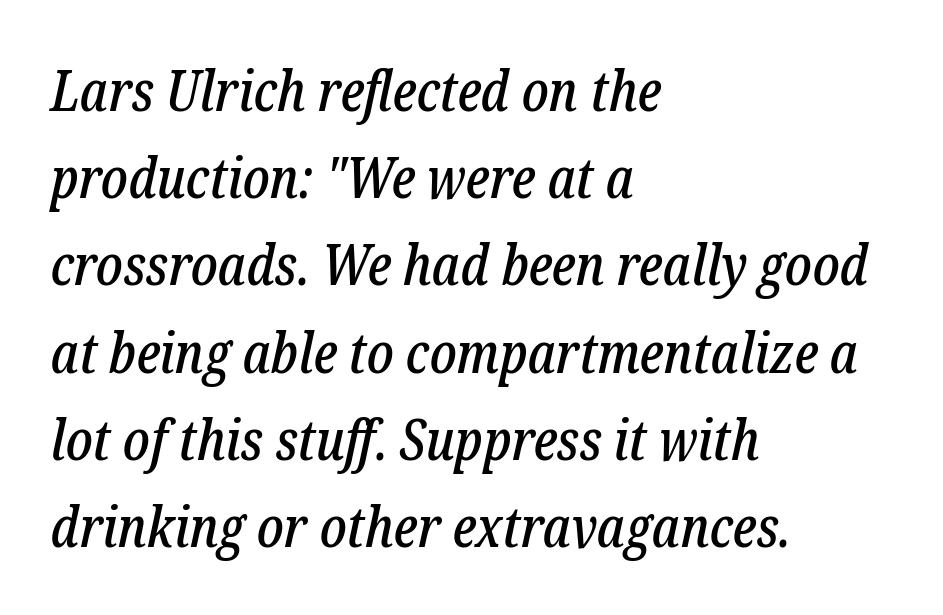
The image shows 57 px condensed serif type, italic (leaning right); set left-aligned, normal line spacing (1.53x), normal letter spacing, not underlined; low stroke contrast and a medium x-height.
